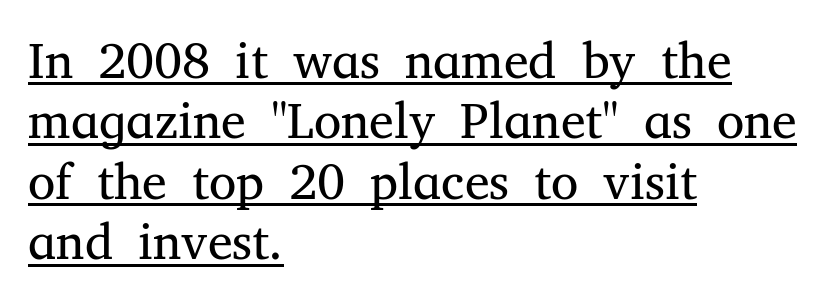
The lettering is marked with a stroke running underneath it. Looks like regular typesetting: each glyph gets only the width it needs. Short note: letters normally spaced. Heft: none added — not bold.
